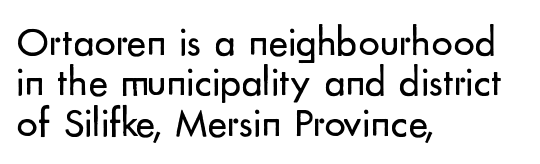
{"serif": "no", "italic": "no", "bold": "no", "weight": "regular", "width": "normal", "stroke_contrast": "low", "x_height": "small", "monospaced": "no", "underline": "no", "align": "left", "line_spacing": "tight", "line_spacing_ratio": 0.96, "letter_spacing": "normal", "letter_spacing_em": 0.0, "glyph_px": 42}
